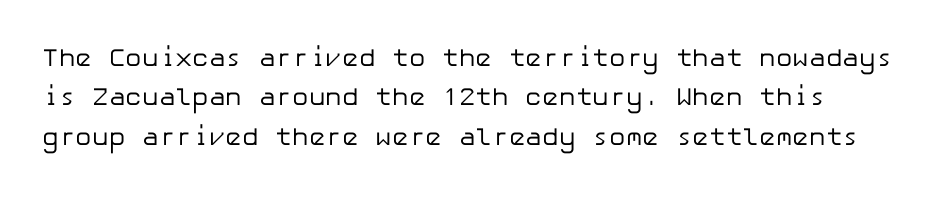
The image shows 25 px text type, upright; set normal line spacing (1.58x), normal letter spacing, not underlined.
